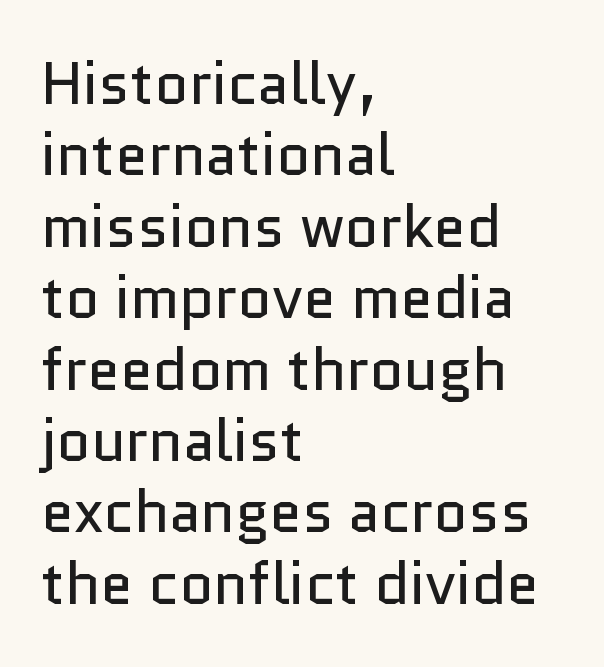
The image shows 59 px regular-weight sans-serif type, upright; set left-aligned, line spacing 1.21x, normal letter spacing, not underlined; low stroke contrast and a medium x-height.
